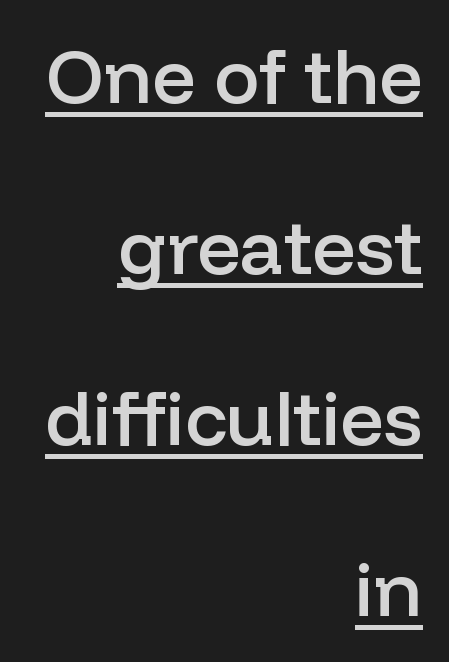
Q: Is the text bold? A: Semi-bold.
Q: Is the text italic (slanted)? A: No, it is upright.
Q: Is the typeface a serif or a sans-serif typeface? A: Sans-serif.
Q: Is the text underlined? A: Yes.
Q: How is the paragraph aligned? A: Right-aligned.
Q: Is the spacing between letters normal or unusually wide? A: Normal.
Q: Is the spacing between lines tight, normal or loose? A: Loose.
Q: Width (condensed, normal, or wide)? A: Normal.
Q: Stroke contrast? A: Low.
Q: x-height? A: Medium.
Q: Monospaced? A: No.
